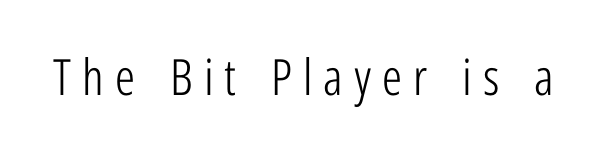
The image shows 50 px light, condensed sans-serif type, upright; set unusually wide letter spacing (+0.22 em), not underlined; low stroke contrast and a medium x-height.
